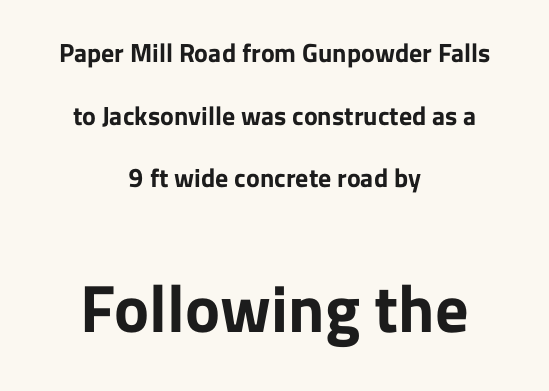
The image shows 66 px bold sans-serif type, upright; set centered, loose line spacing (2.41x), normal letter spacing, not underlined; the second (bottom) block is 2.54x larger; low stroke contrast and a medium x-height.
